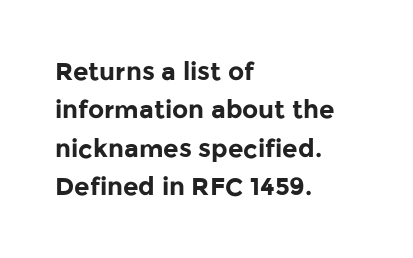
{"italic": "no", "bold": "yes", "underline": "no", "align": "left", "line_spacing": "normal", "line_spacing_ratio": 1.54, "letter_spacing": "normal", "letter_spacing_em": 0.0, "glyph_px": 25}
